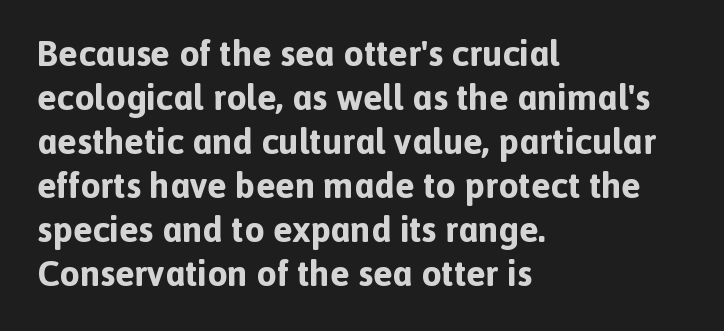
The image shows 36 px bold sans-serif type, upright; set left-aligned, line spacing 1.22x, normal letter spacing, not underlined; a medium x-height.
